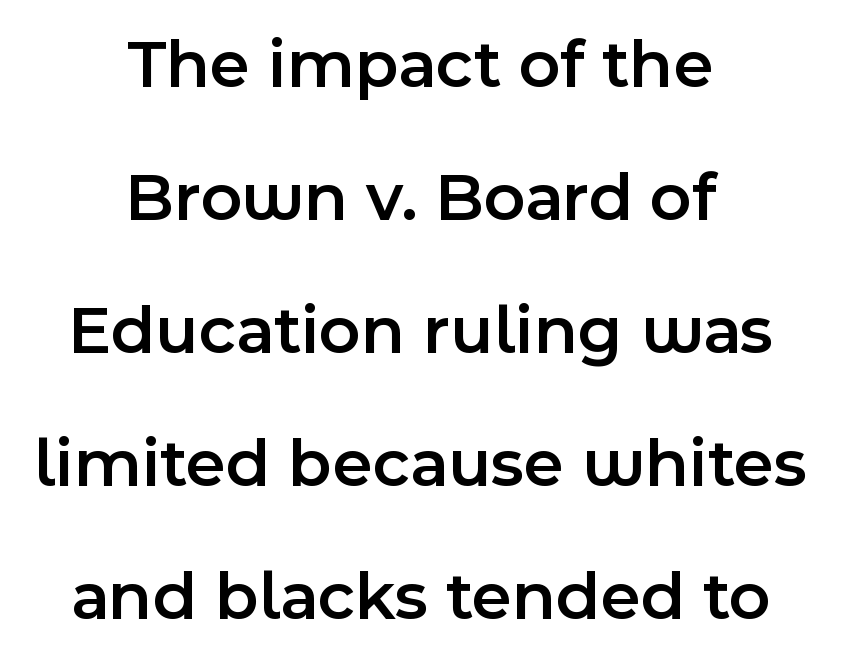
The image shows 70 px semibold sans-serif type, upright; set centered, loose line spacing (1.9x), normal letter spacing, not underlined; a medium x-height.
